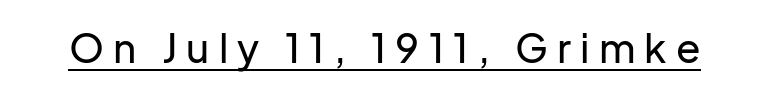
Quick note: underline on. Tracking value appears strongly positive — letters spread wide. Type style note: lacks serifs. Do the characters align in a grid? No, the font is proportional. The axis of the letterforms is exactly vertical.
